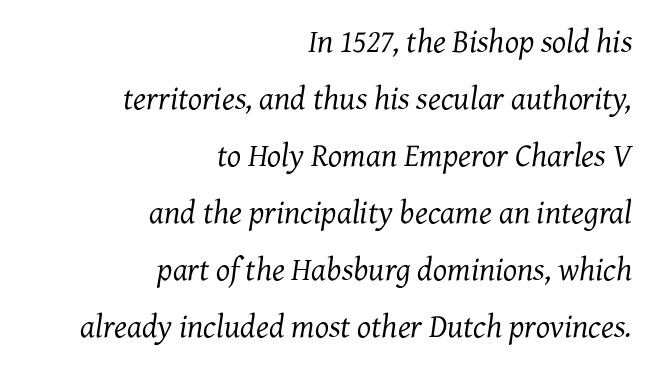
The passage shown is typed in a proportional face where columns would drift. A light-to-regular cut is what we see here. Underline: absent. It's the slanting kind of type.
